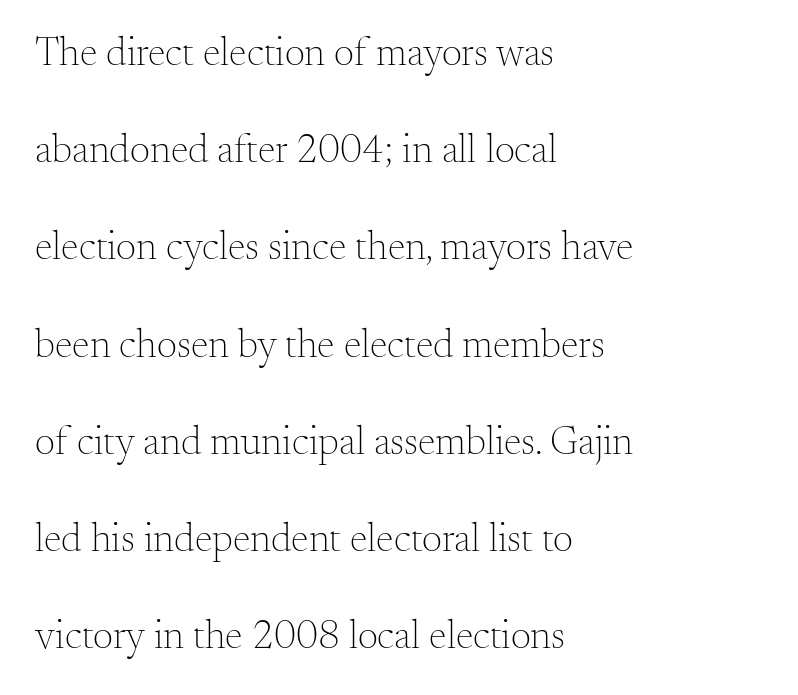
The zone under the glyphs is completely vacant. This sample uses plain, unmodified letter spacing. You could not count columns in this text — the font is proportionally spaced. In CSS terms this would be text-align: left. In terms of letterform style, serifs are clearly present.
